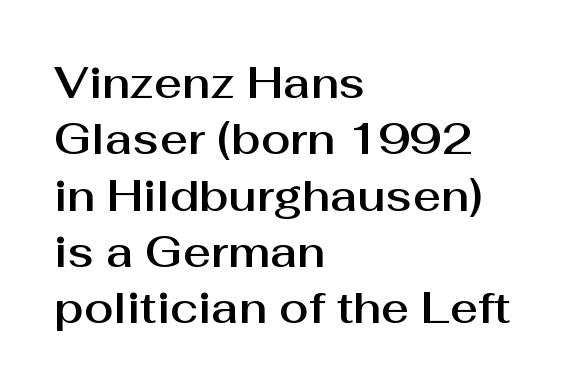
Each line starts at the same left margin while the right side varies. No feet cap the strokes, marking this as sans-serif type. In terms of leading, this rendering sits right in the middle. The letters stand straight up with perfectly vertical stems. The passage shown is typed in a proportional face where columns would drift.
